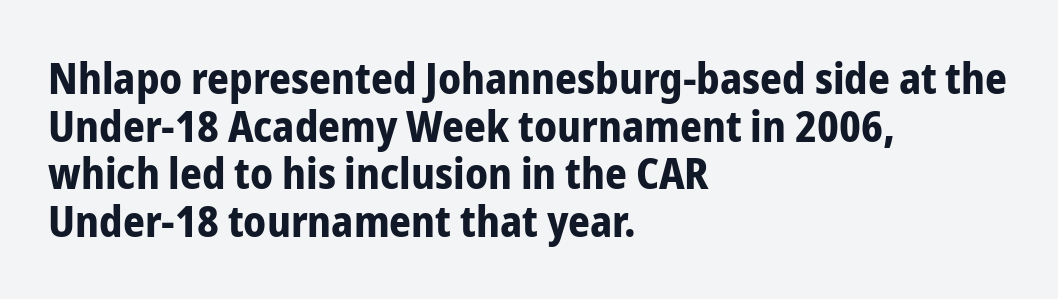
The image shows 43 px bold, condensed sans-serif type, upright; set left-aligned, tight line spacing (1.11x), normal letter spacing, not underlined; low stroke contrast and a medium x-height.
